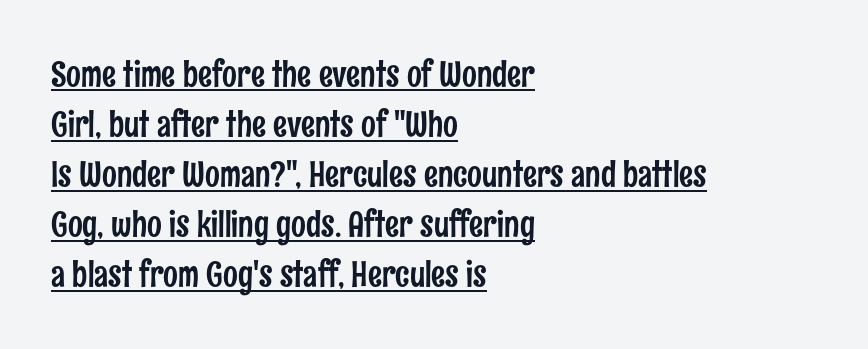
{"serif": "no", "italic": "no", "width": "condensed", "stroke_contrast": "low", "x_height": "medium", "monospaced": "no", "underline": "yes", "align": "left", "line_spacing": "normal", "line_spacing_ratio": 1.43, "letter_spacing": "normal", "letter_spacing_em": 0.0, "glyph_px": 35}
